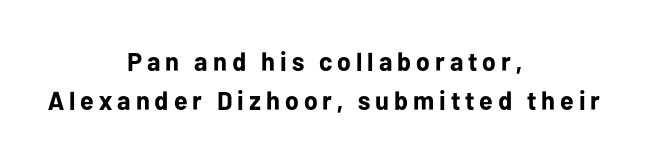
The image shows 26 px bold type, upright; set centered, normal line spacing (1.49x), not underlined.
